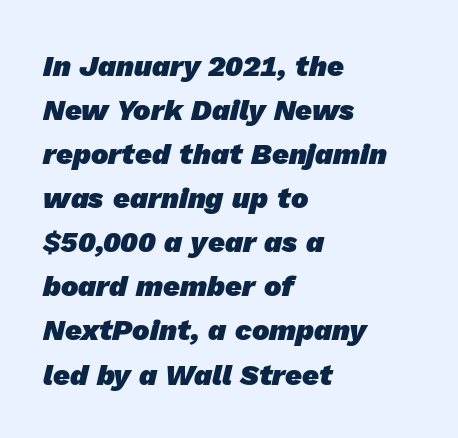
Nope, no serifs anywhere on these letters. The string is rendered with underlining switched off. The rag falls on the right side of this text block. Default kerning and tracking; the words read as compact shapes. This is heavy type, rendered in bold.
